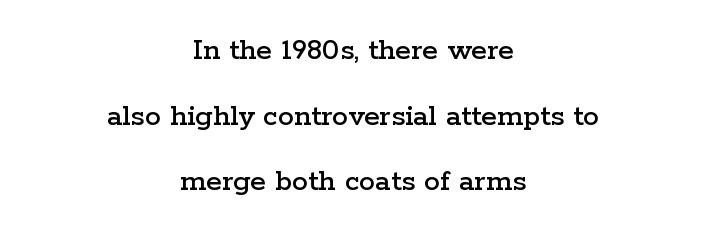
The image shows 32 px wide serif type, upright; set centered, loose line spacing (2.05x), normal letter spacing, not underlined; low stroke contrast and a medium x-height.
